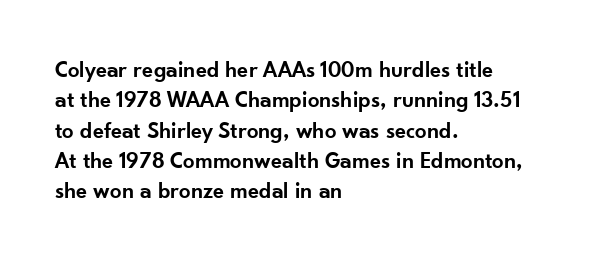
The space between consecutive lines is moderate. Each glyph is drawn with semibold strokes, heavier than normal yet not fully bold. Casual observation: everything's shoved over to the left. Letters rest on an invisible, unmarked baseline. It's the straight-up-and-down kind of type. Standard letterfit; no display-style spreading of the glyphs.
